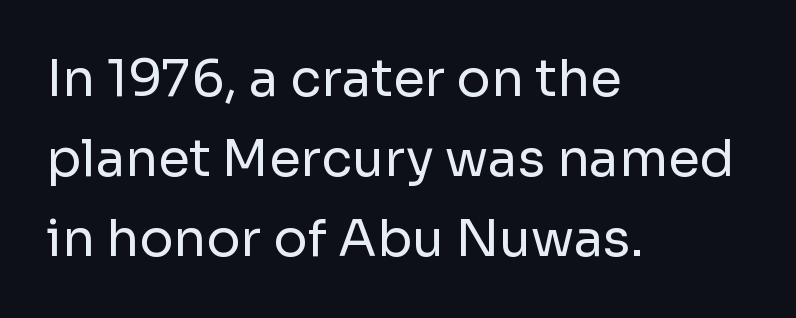
{"serif": "no", "italic": "no", "bold": "no", "weight": "regular", "width": "normal", "stroke_contrast": "low", "x_height": "medium", "monospaced": "no", "underline": "no", "align": "left", "line_spacing": "normal", "line_spacing_ratio": 1.57, "letter_spacing": "normal", "letter_spacing_em": 0.0, "glyph_px": 51}
